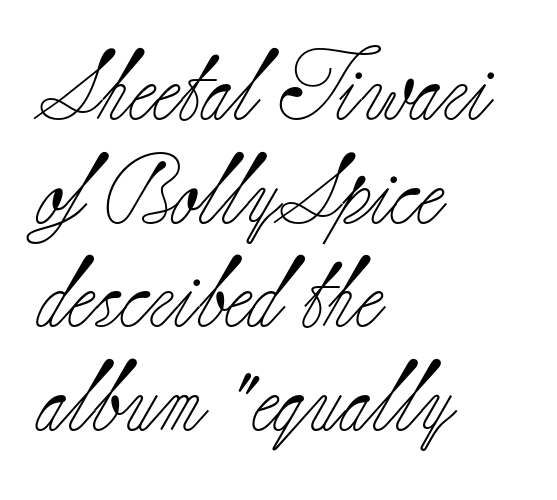
{"serif": "yes", "bold": "no", "weight": "light", "width": "normal", "stroke_contrast": "low", "x_height": "small", "monospaced": "no", "underline": "no", "align": "left", "line_spacing": "normal", "line_spacing_ratio": 1.48, "letter_spacing": "normal", "letter_spacing_em": 0.0, "glyph_px": 70}
